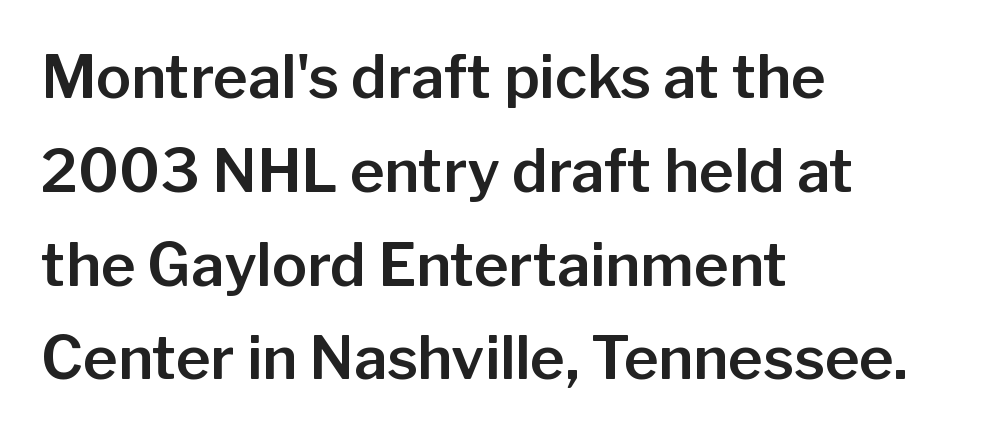
{"serif": "no", "italic": "no", "width": "normal", "stroke_contrast": "low", "x_height": "medium", "monospaced": "no", "underline": "no", "align": "left", "line_spacing": "normal", "line_spacing_ratio": 1.59, "letter_spacing": "normal", "letter_spacing_em": 0.0, "glyph_px": 59}
